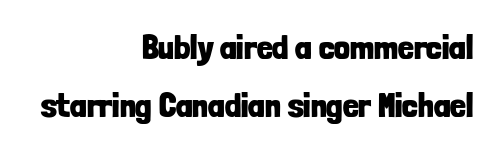
Q: Is the text bold? A: Yes.
Q: Is the text italic (slanted)? A: No, it is upright.
Q: Is the typeface a serif or a sans-serif typeface? A: Sans-serif.
Q: Is the text underlined? A: No.
Q: How is the paragraph aligned? A: Right-aligned.
Q: Is the spacing between letters normal or unusually wide? A: Normal.
Q: Is the spacing between lines tight, normal or loose? A: Normal.
Q: Width (condensed, normal, or wide)? A: Condensed.
Q: Stroke contrast? A: Low.
Q: x-height? A: Medium.
Q: Monospaced? A: No.
